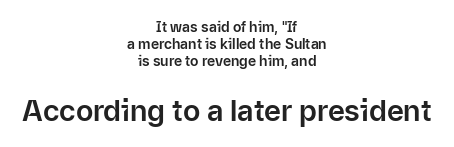
{"serif": "no", "italic": "no", "width": "normal", "stroke_contrast": "low", "x_height": "medium", "monospaced": "no", "underline": "no", "align": "center", "line_spacing_ratio": 1.22, "letter_spacing": "normal", "letter_spacing_em": 0.0, "larger_block": "second", "size_ratio": 2.07, "glyph_px": 29}
